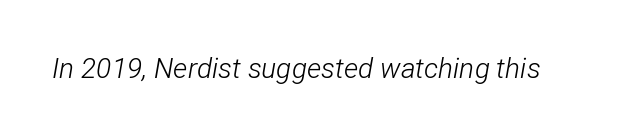
Q: Is the text bold? A: No.
Q: Is the text italic (slanted)? A: Yes, it leans right by about 12 degrees.
Q: Is the text underlined? A: No.
Q: Is the spacing between letters normal or unusually wide? A: Normal.
Q: Width (condensed, normal, or wide)? A: Condensed.
Q: Stroke contrast? A: Low.
Q: x-height? A: Medium.
Q: Monospaced? A: No.
